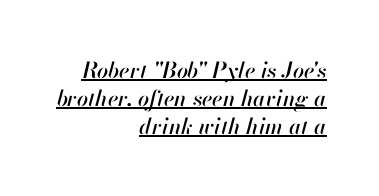
The image shows 22 px text type, italic (leaning right); set right-aligned, normal line spacing (1.27x), normal letter spacing, underlined.
